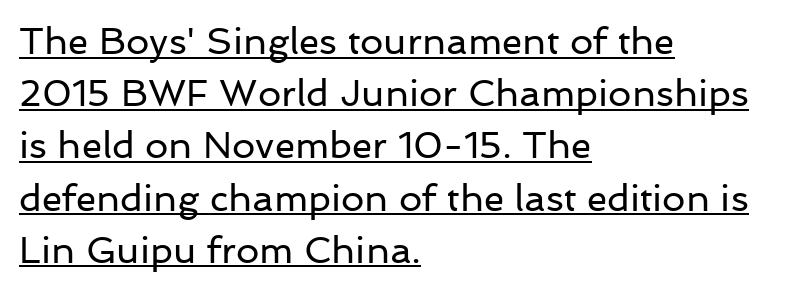
This is the regular roman posture of the typeface. Character widths vary here, with narrow letters taking less room than wide ones. A typographer would call this underscored text. Vertically, the passage feels balanced, rows spaced as you'd expect. Typographically, this falls in the sans-serif category. The weight tops out at a normal text grade.
